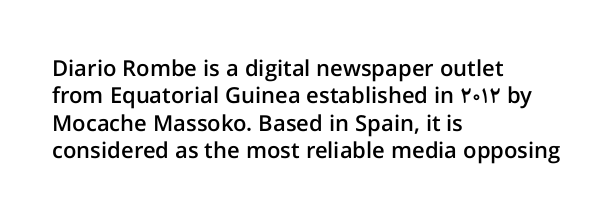
Q: Is the text bold? A: Semi-bold.
Q: Is the text italic (slanted)? A: No, it is upright.
Q: Is the text underlined? A: No.
Q: How is the paragraph aligned? A: Left-aligned.
Q: Is the spacing between letters normal or unusually wide? A: Normal.
